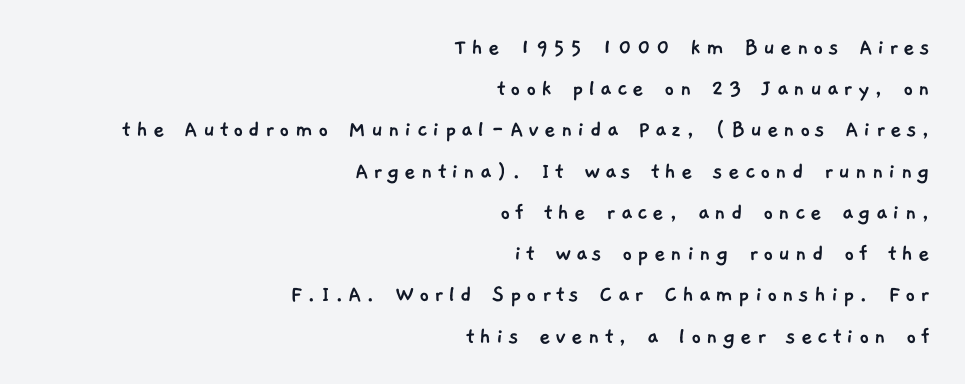
Quick note: interline space is typical. Anything drawn beneath the words? Only blank space. Notice how the passage keeps a crisp vertical edge on the right only.
